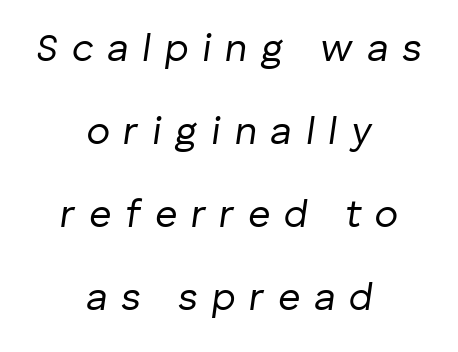
{"italic": "yes", "lean": "right", "slant_degrees": 8, "bold": "no", "weight": "regular", "width": "normal", "stroke_contrast": "low", "x_height": "medium", "monospaced": "no", "underline": "no", "align": "center", "line_spacing": "loose", "line_spacing_ratio": 2.13, "letter_spacing": "wide", "letter_spacing_em": 0.35, "glyph_px": 39}
